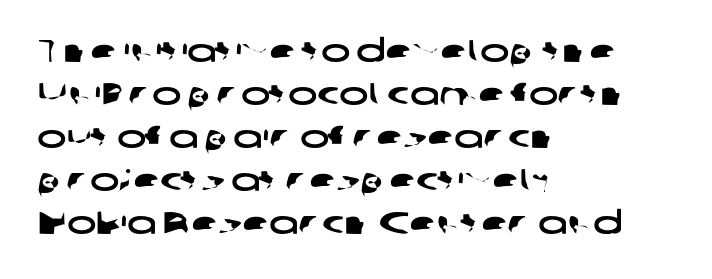
Q: Is the typeface a serif or a sans-serif typeface? A: Sans-serif.
Q: Is the text underlined? A: No.
Q: How is the paragraph aligned? A: Left-aligned.
Q: Is the spacing between letters normal or unusually wide? A: Normal.
Q: Is the spacing between lines tight, normal or loose? A: Normal.
Q: Width (condensed, normal, or wide)? A: Wide.
Q: Stroke contrast? A: Low.
Q: x-height? A: Medium.
Q: Monospaced? A: No.
